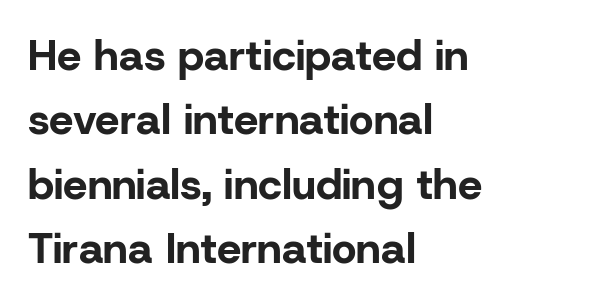
Note: no serifs on the glyphs. Rows of type keep a routine distance in the vertical direction. Every stem runs plumb, perpendicular to the baseline. The sample has been set heavy, in full bold. Underlining? Definitely not there. Here the designer chose a conventional face with non-uniform glyph widths.
